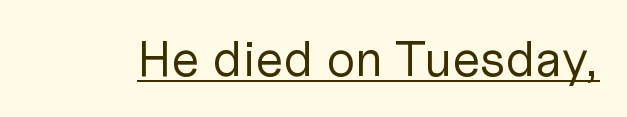
{"serif": "no", "italic": "no", "bold": "no", "weight": "regular", "width": "normal", "stroke_contrast": "low", "x_height": "medium", "monospaced": "no", "underline": "yes", "letter_spacing": "normal", "letter_spacing_em": 0.0, "glyph_px": 50}
